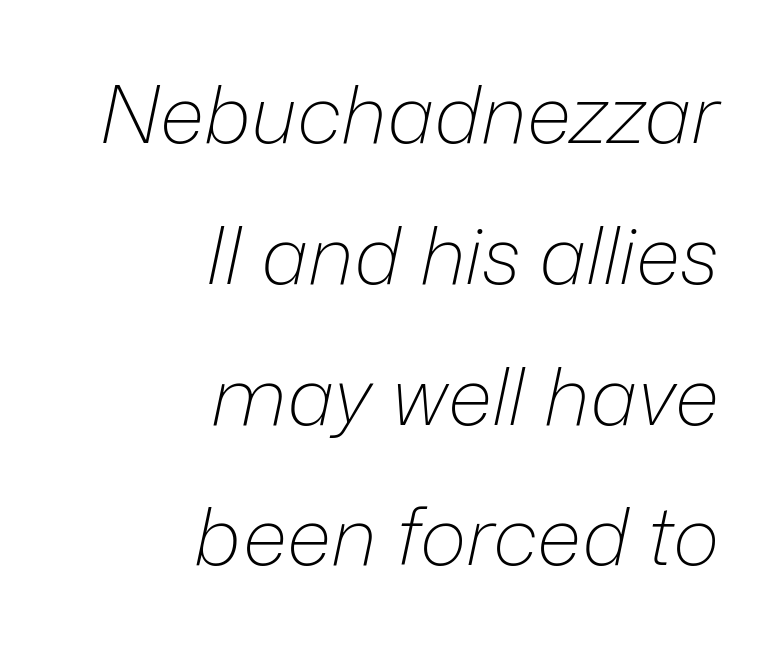
Characters are canted at an angle relative to the baseline's perpendicular. This rendering leaves character spacing at its baseline value. Underline: absent. Heft: none added — not bold.
